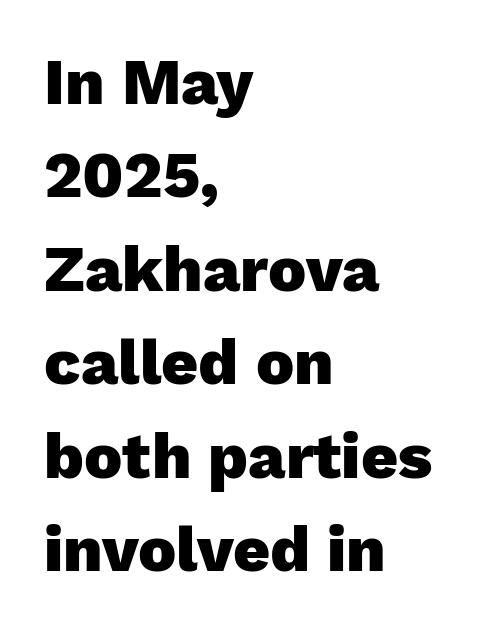
The image shows 64 px heavy sans-serif type, upright; set left-aligned, normal line spacing (1.46x), normal letter spacing, not underlined; low stroke contrast and a medium x-height.
